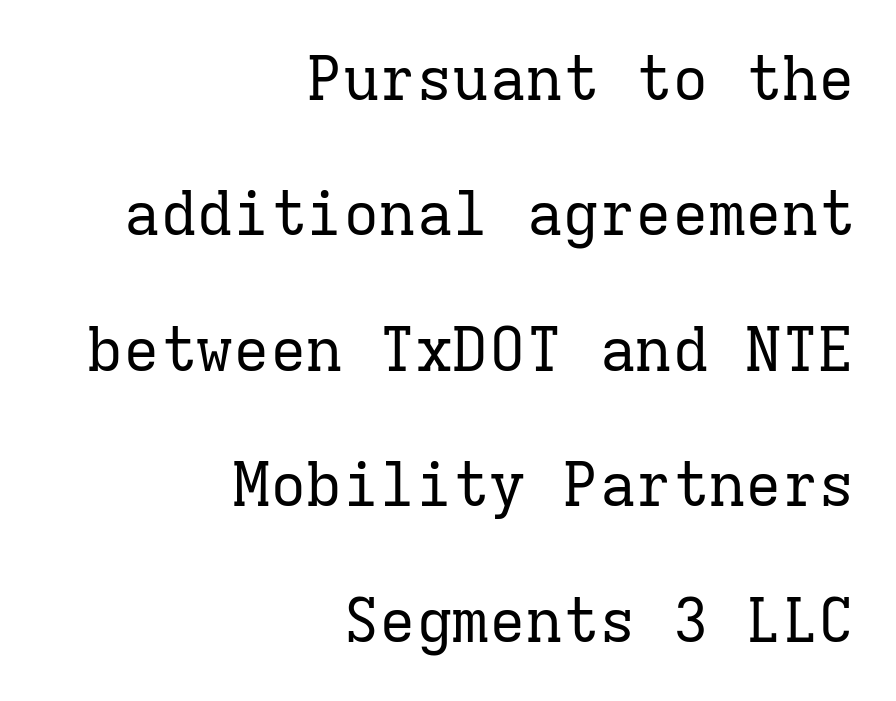
The image shows 61 px regular-weight serif type, upright, monospaced; set right-aligned, loose line spacing (2.22x), normal letter spacing, not underlined; low stroke contrast and a medium x-height.
